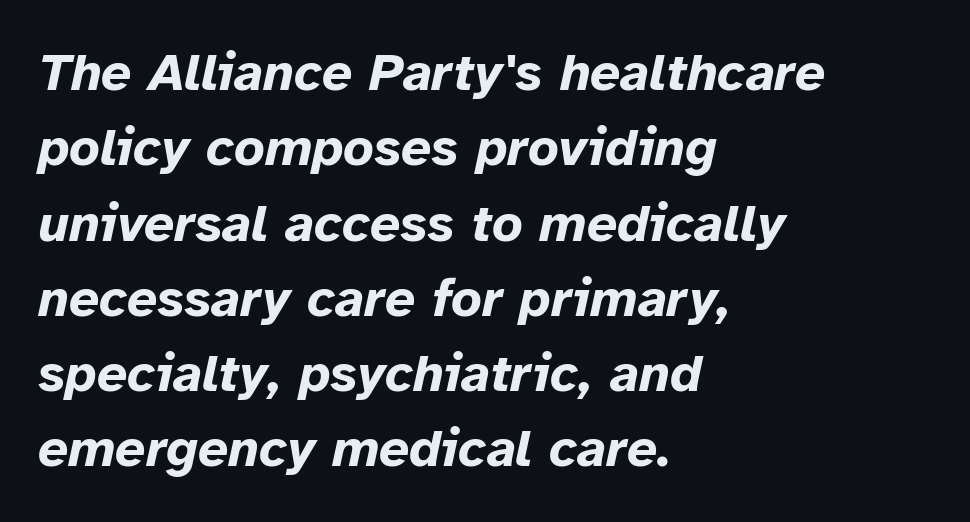
The image shows 53 px bold type, italic (leaning right); set left-aligned, normal line spacing (1.42x), normal letter spacing, not underlined; low stroke contrast and a medium x-height.
